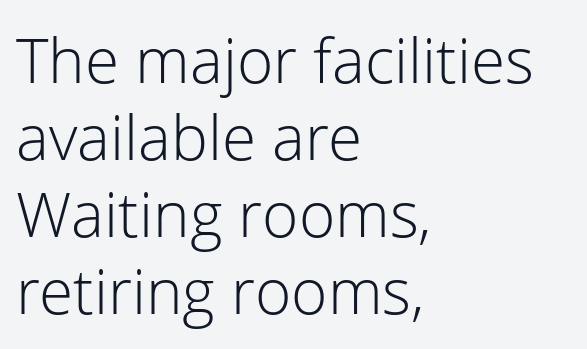
Q: Is the text bold? A: No.
Q: Is the text italic (slanted)? A: No, it is upright.
Q: Is the typeface a serif or a sans-serif typeface? A: Sans-serif.
Q: Is the text underlined? A: No.
Q: How is the paragraph aligned? A: Left-aligned.
Q: Is the spacing between letters normal or unusually wide? A: Normal.
Q: Width (condensed, normal, or wide)? A: Normal.
Q: Stroke contrast? A: Low.
Q: x-height? A: Medium.
Q: Monospaced? A: No.
